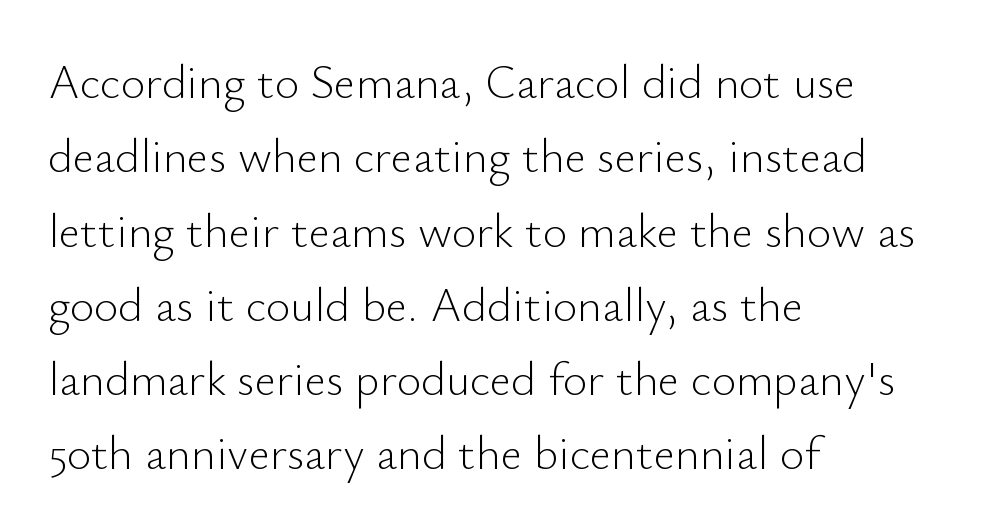
Q: Is the text bold? A: No.
Q: Is the text italic (slanted)? A: No, it is upright.
Q: Is the typeface a serif or a sans-serif typeface? A: Sans-serif.
Q: Is the text underlined? A: No.
Q: How is the paragraph aligned? A: Left-aligned.
Q: Is the spacing between letters normal or unusually wide? A: Normal.
Q: Is the spacing between lines tight, normal or loose? A: Normal.
Q: Width (condensed, normal, or wide)? A: Normal.
Q: Stroke contrast? A: Low.
Q: x-height? A: Small.
Q: Monospaced? A: No.
